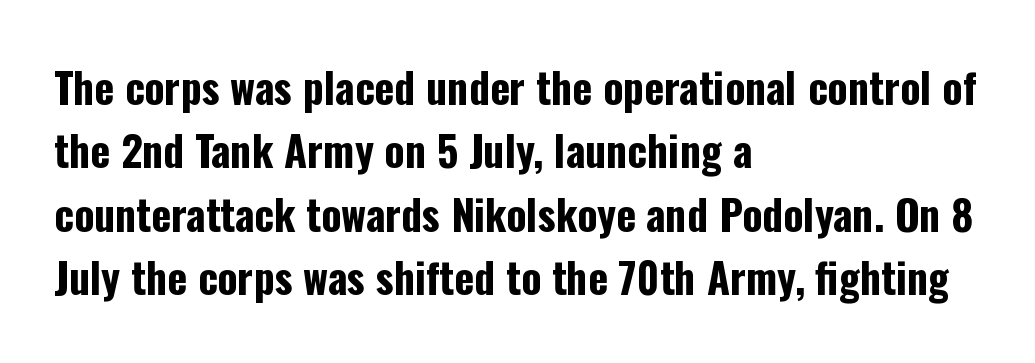
Q: Is the text bold? A: Yes.
Q: Is the text italic (slanted)? A: No, it is upright.
Q: Is the typeface a serif or a sans-serif typeface? A: Sans-serif.
Q: Is the text underlined? A: No.
Q: How is the paragraph aligned? A: Left-aligned.
Q: Is the spacing between letters normal or unusually wide? A: Normal.
Q: Is the spacing between lines tight, normal or loose? A: Normal.
Q: Width (condensed, normal, or wide)? A: Condensed.
Q: Stroke contrast? A: Low.
Q: x-height? A: Medium.
Q: Monospaced? A: No.
